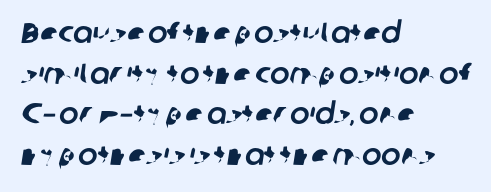
{"serif": "no", "width": "normal", "stroke_contrast": "low", "x_height": "medium", "monospaced": "no", "underline": "no", "align": "left", "line_spacing": "normal", "line_spacing_ratio": 1.4, "letter_spacing": "normal", "letter_spacing_em": 0.0, "glyph_px": 29}
